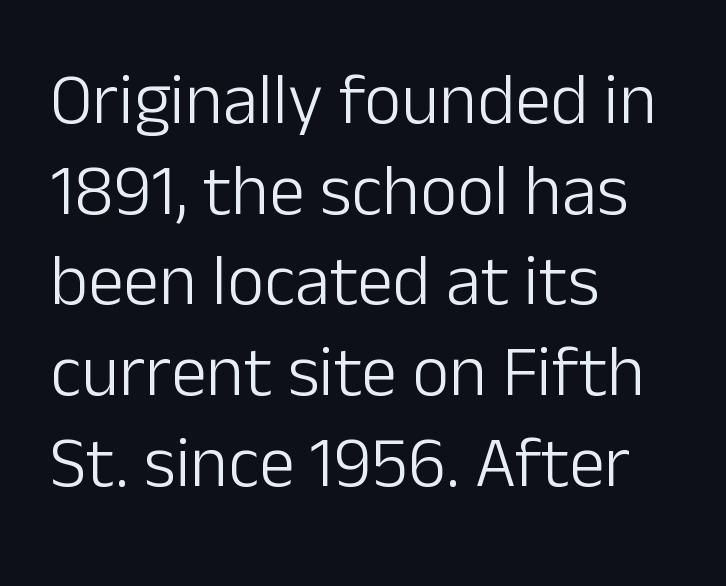
Do the characters align in a grid? No, the font is proportional. Casual observation: everything's shoved over to the left. To sum up the face: it is a sans, with no serifs. Default kerning and tracking; the words read as compact shapes. The glyphs are unaccompanied by any horizontal stroke below them.
